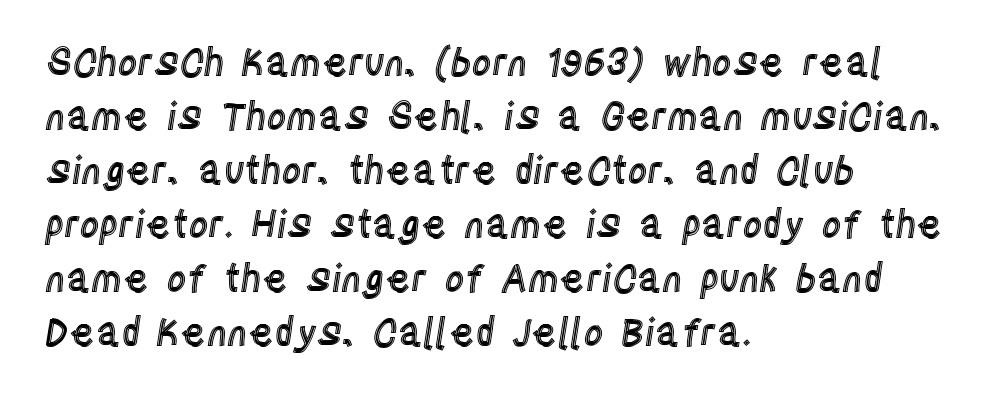
The image shows 38 px condensed type; set left-aligned, normal line spacing (1.42x), normal letter spacing, not underlined; a large x-height.
